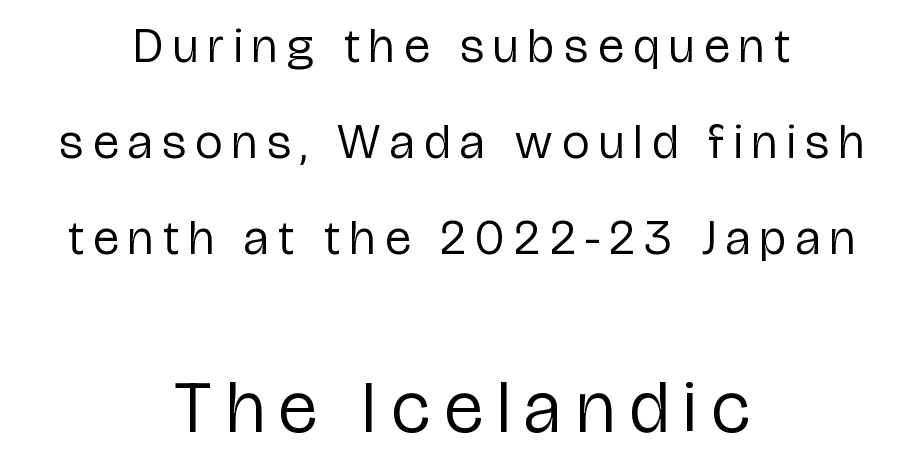
Q: Is the text bold? A: No.
Q: Is the text italic (slanted)? A: No, it is upright.
Q: Is the typeface a serif or a sans-serif typeface? A: Sans-serif.
Q: Is the text underlined? A: No.
Q: How is the paragraph aligned? A: Centered.
Q: Is the spacing between letters normal or unusually wide? A: Unusually wide.
Q: Is the spacing between lines tight, normal or loose? A: Loose.
Q: Which block of text is set in a larger size, the first (top) or the second (bottom)? A: The second (bottom) one.
Q: Width (condensed, normal, or wide)? A: Condensed.
Q: Stroke contrast? A: Low.
Q: x-height? A: Medium.
Q: Monospaced? A: No.
